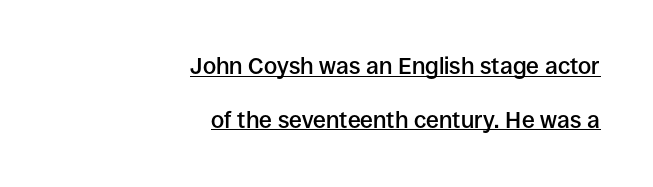
{"italic": "no", "bold": "semi", "underline": "yes", "align": "right", "line_spacing": "loose", "line_spacing_ratio": 2.33, "letter_spacing": "normal", "letter_spacing_em": 0.0, "glyph_px": 23}
